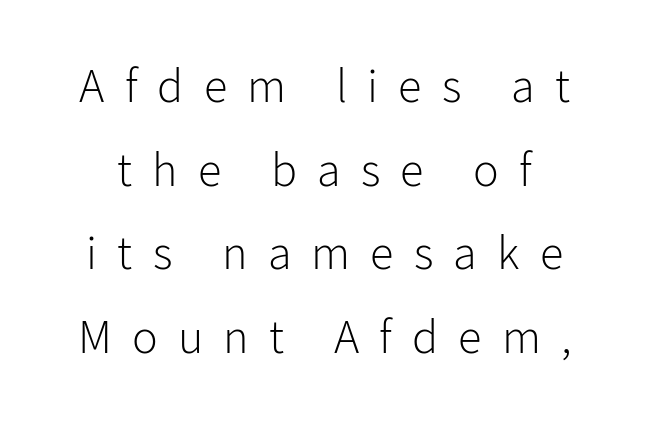
{"serif": "no", "italic": "no", "bold": "no", "weight": "light", "width": "normal", "stroke_contrast": "low", "x_height": "medium", "monospaced": "no", "underline": "no", "line_spacing_ratio": 1.74, "letter_spacing": "wide", "letter_spacing_em": 0.42, "glyph_px": 48}
